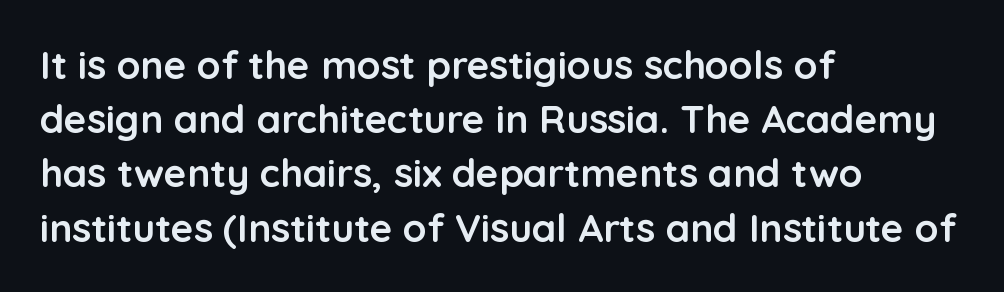
Is this a fixed-width face? No — the glyphs have proportional, varying widths. Leading: standard. The letterforms sit shoulder to shoulder at normal distance. Do the letters lean? They stand straight.
